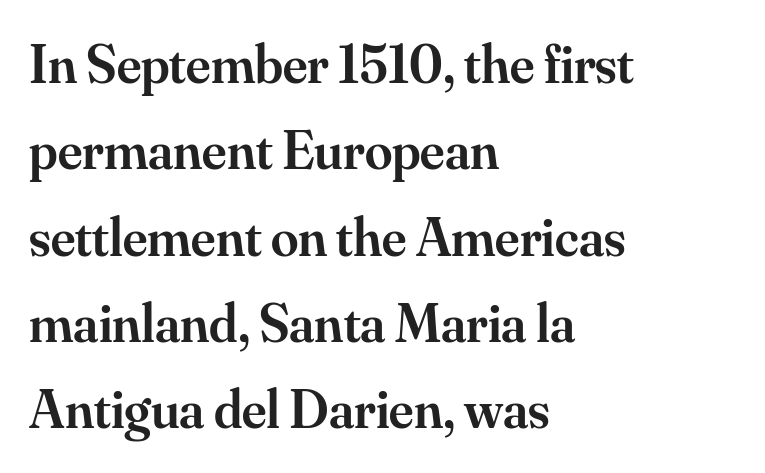
{"serif": "yes", "italic": "no", "bold": "semi", "weight": "semibold", "width": "normal", "stroke_contrast": "medium", "x_height": "small", "monospaced": "no", "underline": "no", "align": "left", "line_spacing": "normal", "line_spacing_ratio": 1.57, "letter_spacing": "normal", "letter_spacing_em": 0.0, "glyph_px": 55}
